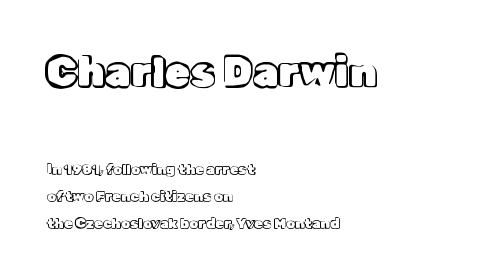
Q: Is the text italic (slanted)? A: No, it is upright.
Q: Is the text underlined? A: No.
Q: How is the paragraph aligned? A: Left-aligned.
Q: Is the spacing between letters normal or unusually wide? A: Normal.
Q: Is the spacing between lines tight, normal or loose? A: Loose.
Q: Which block of text is set in a larger size, the first (top) or the second (bottom)? A: The first (top) one.
Q: Width (condensed, normal, or wide)? A: Normal.
Q: x-height? A: Medium.
Q: Monospaced? A: No.
